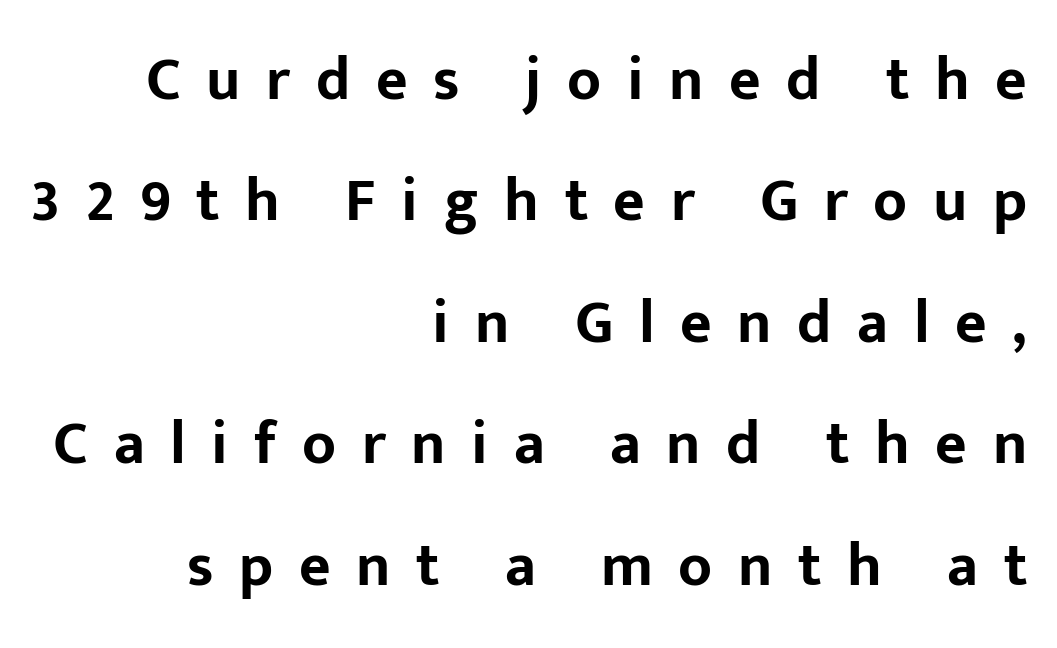
{"serif": "no", "italic": "no", "bold": "yes", "weight": "bold", "width": "normal", "stroke_contrast": "low", "x_height": "medium", "monospaced": "no", "underline": "no", "align": "right", "line_spacing": "loose", "line_spacing_ratio": 1.99, "letter_spacing": "wide", "letter_spacing_em": 0.42, "glyph_px": 61}
